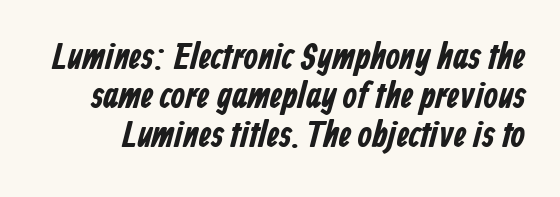
Here the designer chose a conventional face with non-uniform glyph widths. Has an underline been added? It has not. A typesetter would label this face a sans. Each word holds together tightly as a unit, with standard inter-letter gaps. Regarding leading, the lines here are crowded together.
